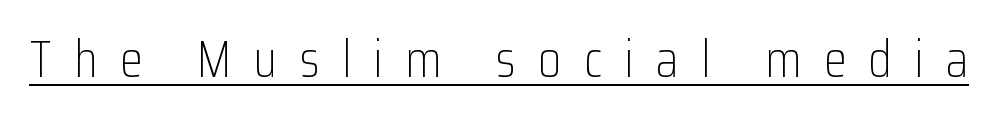
Q: Is the text bold? A: No.
Q: Is the text italic (slanted)? A: No, it is upright.
Q: Is the typeface a serif or a sans-serif typeface? A: Sans-serif.
Q: Is the text underlined? A: Yes.
Q: Is the spacing between letters normal or unusually wide? A: Unusually wide.
Q: Width (condensed, normal, or wide)? A: Condensed.
Q: Stroke contrast? A: Low.
Q: x-height? A: Medium.
Q: Monospaced? A: No.
